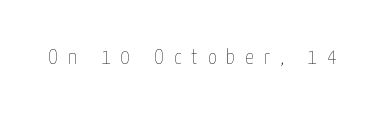
Caption: expanded tracking, letters set apart. Weight class: somewhere from thin through regular. A bare baseline throughout the passage. Designer's note — italics off, roman on.
